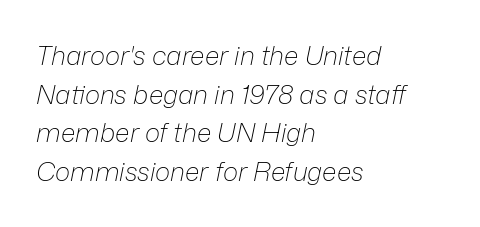
Q: Is the text bold? A: No.
Q: Is the text italic (slanted)? A: Yes, it leans right by about 12 degrees.
Q: Is the text underlined? A: No.
Q: How is the paragraph aligned? A: Left-aligned.
Q: Is the spacing between letters normal or unusually wide? A: Normal.
Q: Is the spacing between lines tight, normal or loose? A: Normal.
